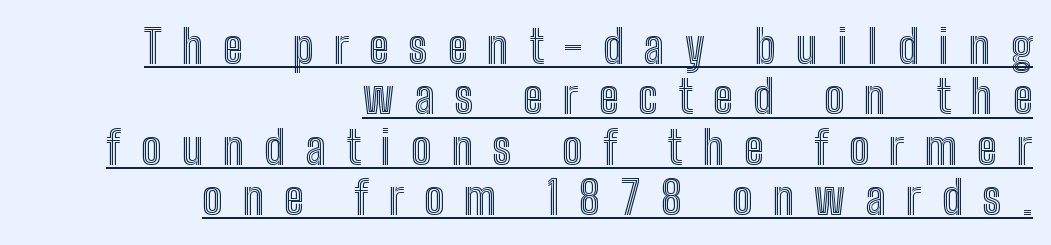
{"italic": "no", "width": "condensed", "x_height": "medium", "monospaced": "no", "underline": "yes", "align": "right", "line_spacing": "tight", "line_spacing_ratio": 1.12, "letter_spacing": "wide", "letter_spacing_em": 0.45, "glyph_px": 45}
